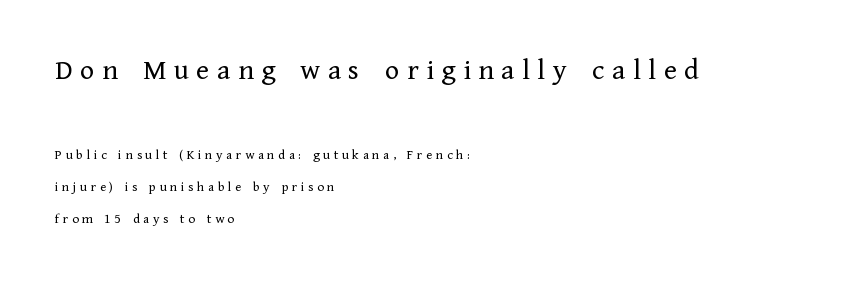
The image shows 30 px regular-weight serif type, upright; set left-aligned, loose line spacing (2.29x), unusually wide letter spacing (+0.25 em), not underlined; the first (top) block is 2.14x larger; low stroke contrast and a medium x-height.
